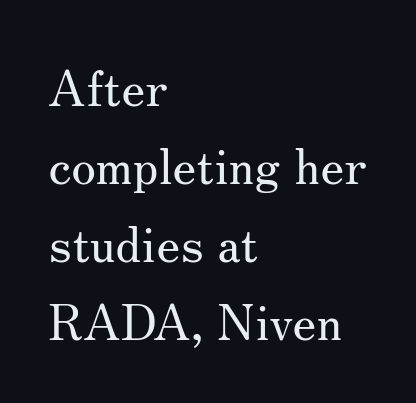
The image shows 50 px regular-weight serif type, upright; set left-aligned, normal line spacing (1.56x), normal letter spacing, not underlined; medium stroke contrast and a small x-height.
